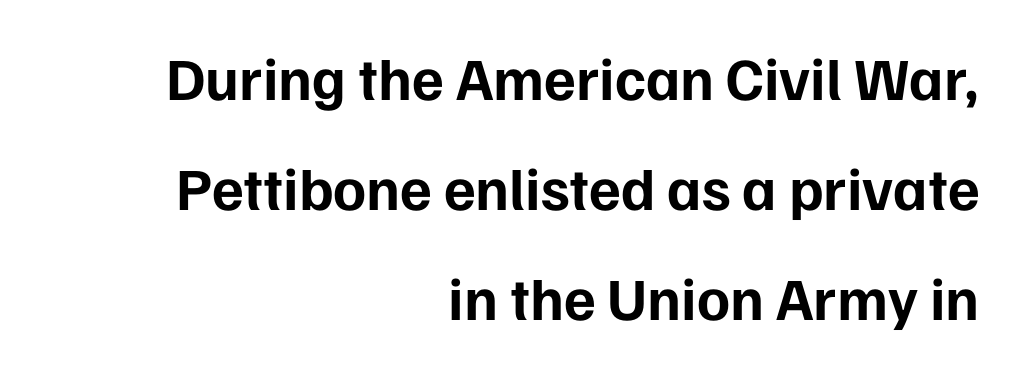
{"serif": "no", "italic": "no", "bold": "yes", "weight": "bold", "width": "normal", "stroke_contrast": "low", "x_height": "medium", "monospaced": "no", "underline": "no", "align": "right", "line_spacing_ratio": 1.83, "letter_spacing": "normal", "letter_spacing_em": 0.0, "glyph_px": 60}
